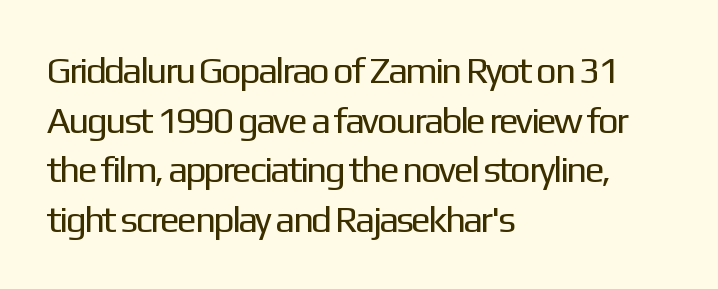
The image shows 37 px regular-weight sans-serif type, upright; set left-aligned, normal line spacing (1.34x), normal letter spacing, not underlined; low stroke contrast and a medium x-height.
